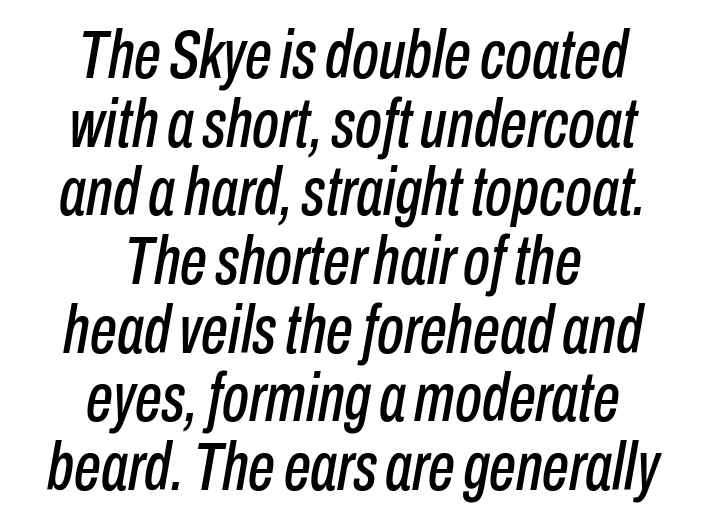
{"italic": "yes", "lean": "right", "slant_degrees": 10, "width": "condensed", "stroke_contrast": "low", "x_height": "medium", "monospaced": "no", "underline": "no", "align": "center", "line_spacing": "tight", "line_spacing_ratio": 1.01, "letter_spacing": "normal", "letter_spacing_em": 0.0, "glyph_px": 68}
